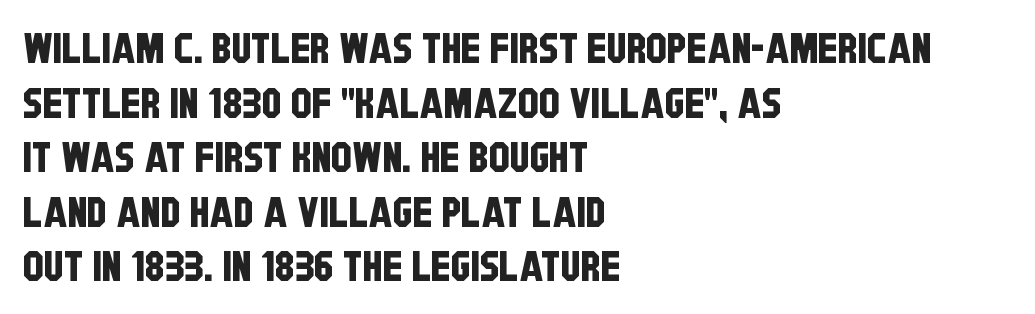
The image shows 42 px condensed sans-serif type; set left-aligned, normal line spacing (1.3x), normal letter spacing, not underlined; low stroke contrast and a large x-height.
